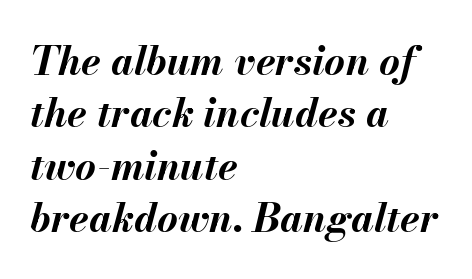
{"italic": "yes", "lean": "right", "slant_degrees": 13, "bold": "yes", "weight": "bold", "width": "normal", "stroke_contrast": "medium", "x_height": "small", "monospaced": "no", "underline": "no", "align": "left", "line_spacing": "normal", "line_spacing_ratio": 1.31, "letter_spacing": "normal", "letter_spacing_em": 0.0, "glyph_px": 40}
